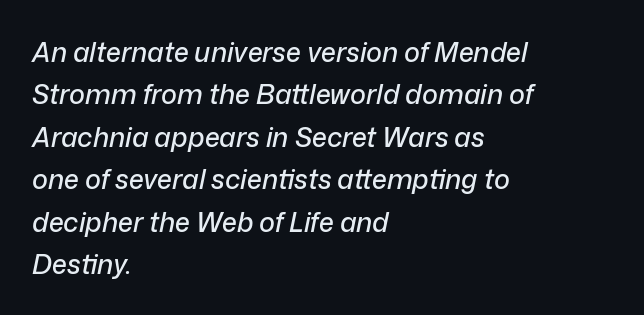
A classic flush-left, rag-right setting is used for this passage. Short note: letters normally spaced. In terms of leading, this rendering sits right in the middle. Descender tails drop into unmarked territory. Looking at the ascenders, they clearly lean.
